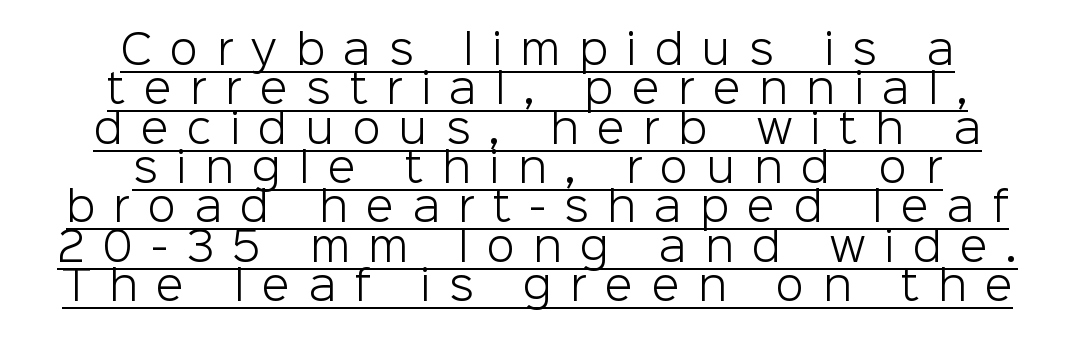
{"serif": "no", "italic": "no", "bold": "no", "weight": "light", "width": "normal", "stroke_contrast": "low", "x_height": "medium", "monospaced": "no", "underline": "yes", "align": "center", "line_spacing": "tight", "line_spacing_ratio": 0.96, "letter_spacing": "wide", "letter_spacing_em": 0.45, "glyph_px": 41}
